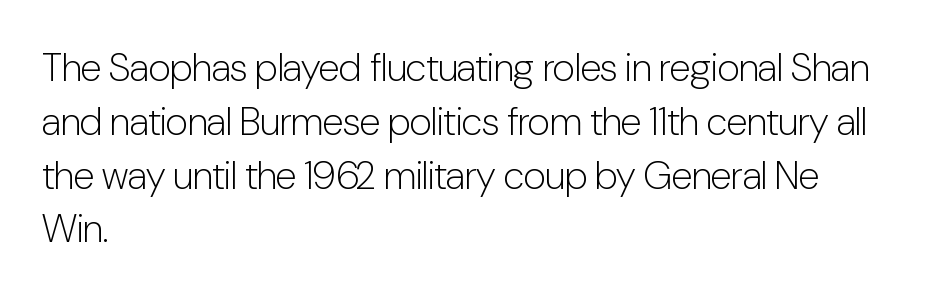
The typography opts for an upright posture over an oblique one. The text block is weighted toward the left margin, trailing off unevenly rightward. The font sits on the lighter half of the weight spectrum, regular included. The designer left line spacing at the default. Unlike a traditional serif, this face leaves its strokes unadorned.
